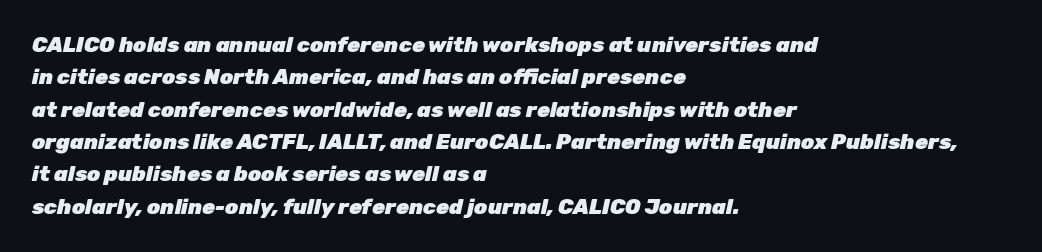
The image shows 21 px bold type, italic (leaning right); set left-aligned, normal line spacing (1.54x), normal letter spacing, not underlined.
